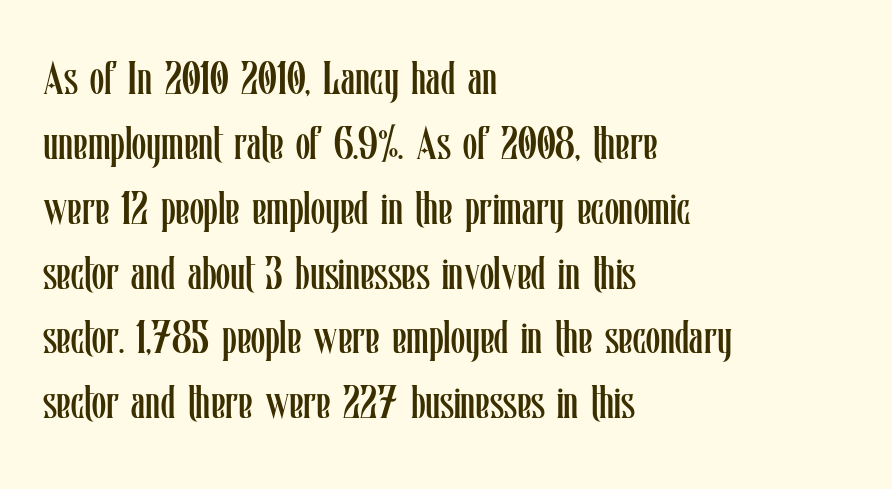
Q: Is the text bold? A: No.
Q: Is the text italic (slanted)? A: No, it is upright.
Q: Is the text underlined? A: No.
Q: How is the paragraph aligned? A: Left-aligned.
Q: Is the spacing between letters normal or unusually wide? A: Normal.
Q: Is the spacing between lines tight, normal or loose? A: Normal.
Q: Width (condensed, normal, or wide)? A: Condensed.
Q: Stroke contrast? A: Low.
Q: x-height? A: Medium.
Q: Monospaced? A: No.
